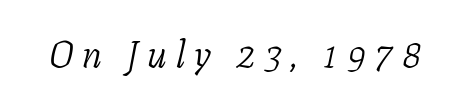
The image shows 37 px light serif type, italic (leaning right); set unusually wide letter spacing (+0.24 em), not underlined; low stroke contrast and a medium x-height.
